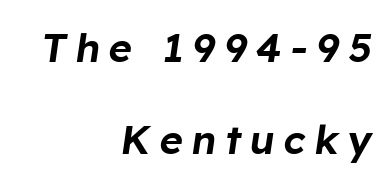
Honestly, there is no underline to notice here at all. The passage shown leans; its letterforms are oblique. In CSS terms this would be text-align: right. Glyph-to-glyph distance is far greater than everyday printed text.
